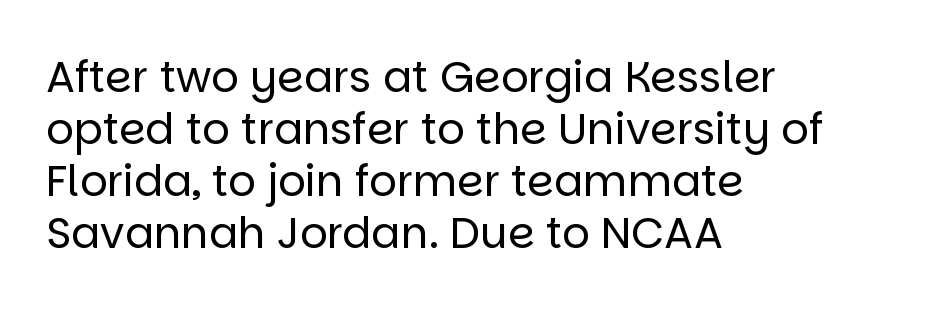
Q: Is the text bold? A: No.
Q: Is the text italic (slanted)? A: No, it is upright.
Q: Is the typeface a serif or a sans-serif typeface? A: Sans-serif.
Q: Is the text underlined? A: No.
Q: How is the paragraph aligned? A: Left-aligned.
Q: Is the spacing between letters normal or unusually wide? A: Normal.
Q: Width (condensed, normal, or wide)? A: Normal.
Q: Stroke contrast? A: Low.
Q: x-height? A: Large.
Q: Monospaced? A: No.
